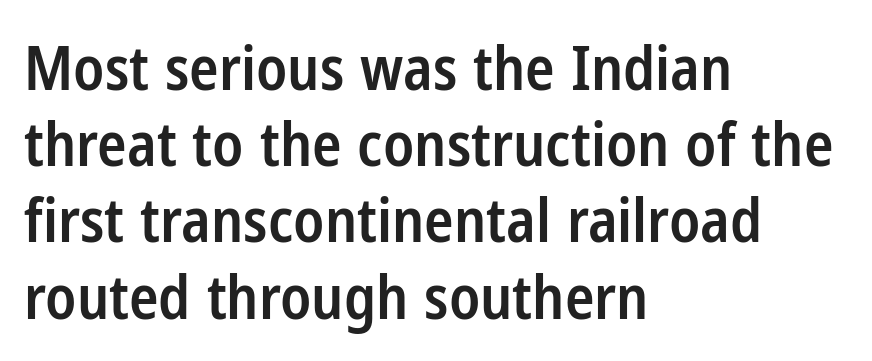
Q: Is the text bold? A: Semi-bold.
Q: Is the text italic (slanted)? A: No, it is upright.
Q: Is the typeface a serif or a sans-serif typeface? A: Sans-serif.
Q: Is the text underlined? A: No.
Q: How is the paragraph aligned? A: Left-aligned.
Q: Is the spacing between letters normal or unusually wide? A: Normal.
Q: Is the spacing between lines tight, normal or loose? A: Normal.
Q: Width (condensed, normal, or wide)? A: Condensed.
Q: Stroke contrast? A: Low.
Q: x-height? A: Medium.
Q: Monospaced? A: No.
